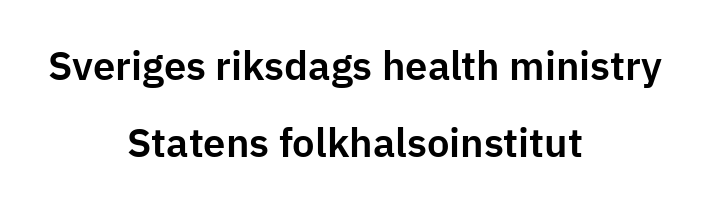
{"serif": "no", "italic": "no", "width": "normal", "stroke_contrast": "low", "x_height": "medium", "monospaced": "no", "underline": "no", "align": "center", "line_spacing": "loose", "line_spacing_ratio": 1.93, "letter_spacing": "normal", "letter_spacing_em": 0.0, "glyph_px": 40}
